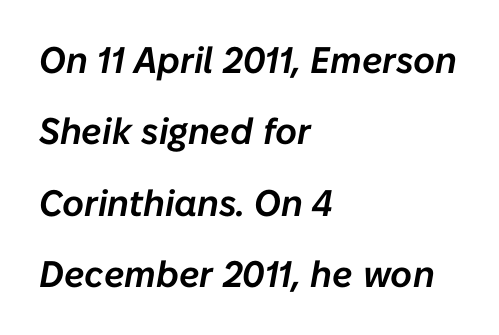
Between one letter and the next there's only the usual sliver of space. The space directly below the letters is spotless. Each letter keeps its own natural width here, so spacing adapts to shape. If you drew a line through each stem, it would be angled. The text block is weighted toward the left margin, trailing off unevenly rightward.
